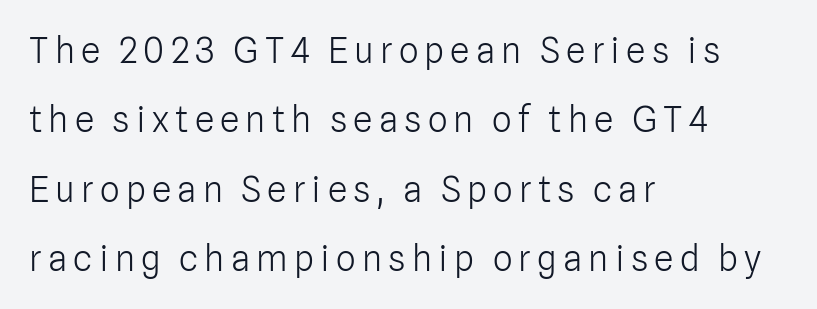
Q: Is the text bold? A: No.
Q: Is the text italic (slanted)? A: No, it is upright.
Q: Is the typeface a serif or a sans-serif typeface? A: Sans-serif.
Q: Is the text underlined? A: No.
Q: How is the paragraph aligned? A: Left-aligned.
Q: Is the spacing between lines tight, normal or loose? A: Loose.
Q: Width (condensed, normal, or wide)? A: Normal.
Q: Stroke contrast? A: Low.
Q: x-height? A: Medium.
Q: Monospaced? A: No.
